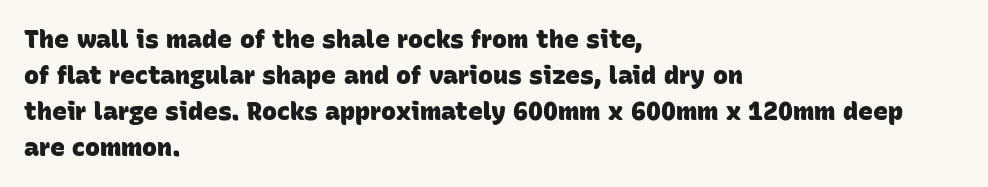
The image shows 25 px bold type; set left-aligned, normal line spacing (1.44x), normal letter spacing, not underlined.
